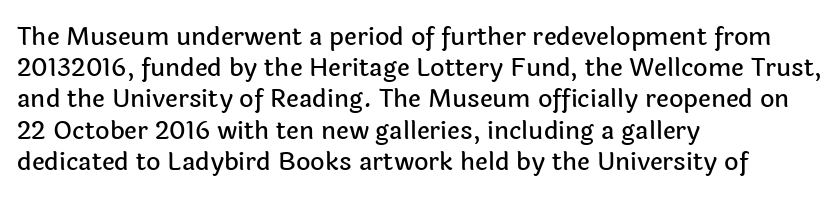
If you drew a line through each stem, it would be perfectly vertical. Leading: standard. The setting favours the left margin, as ordinary paragraphs usually do. Nobody touched the tracking dial on this one. Lines of text with bare space underneath.
